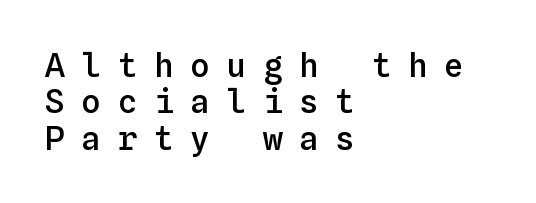
Q: Is the text bold? A: Semi-bold.
Q: Is the text italic (slanted)? A: No, it is upright.
Q: Is the text underlined? A: No.
Q: How is the paragraph aligned? A: Left-aligned.
Q: Is the spacing between letters normal or unusually wide? A: Unusually wide.
Q: Is the spacing between lines tight, normal or loose? A: Tight.
Q: Width (condensed, normal, or wide)? A: Normal.
Q: Stroke contrast? A: Low.
Q: x-height? A: Medium.
Q: Monospaced? A: Yes.
